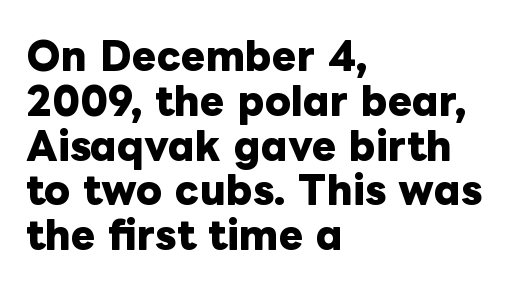
Q: Is the text bold? A: Yes.
Q: Is the text italic (slanted)? A: No, it is upright.
Q: Is the text underlined? A: No.
Q: How is the paragraph aligned? A: Left-aligned.
Q: Is the spacing between letters normal or unusually wide? A: Normal.
Q: Width (condensed, normal, or wide)? A: Normal.
Q: Stroke contrast? A: Low.
Q: x-height? A: Medium.
Q: Monospaced? A: No.
